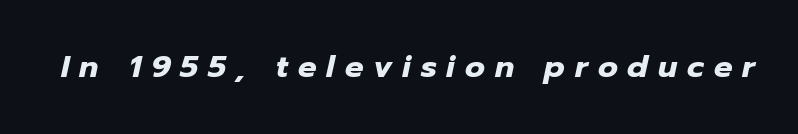
Q: Is the text bold? A: Yes.
Q: Is the text italic (slanted)? A: Yes, it leans right by about 12 degrees.
Q: Is the text underlined? A: No.
Q: Is the spacing between letters normal or unusually wide? A: Unusually wide.
Q: Width (condensed, normal, or wide)? A: Normal.
Q: Stroke contrast? A: Low.
Q: x-height? A: Medium.
Q: Monospaced? A: No.
